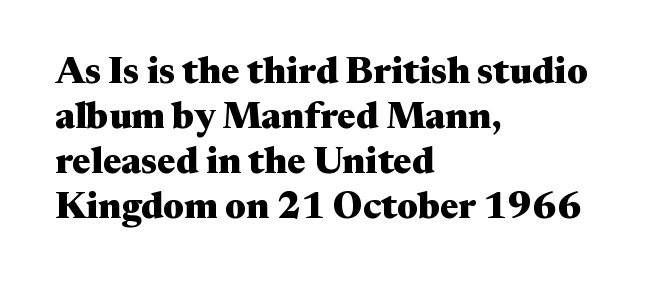
A dark, heavy texture on the line: the type is bold. Note the varied advance widths — an 'i' is clearly narrower than an 'm'. Unlike a clean sans, this face finishes its strokes with serifs. All the whitespace from short lines collects on the right.
